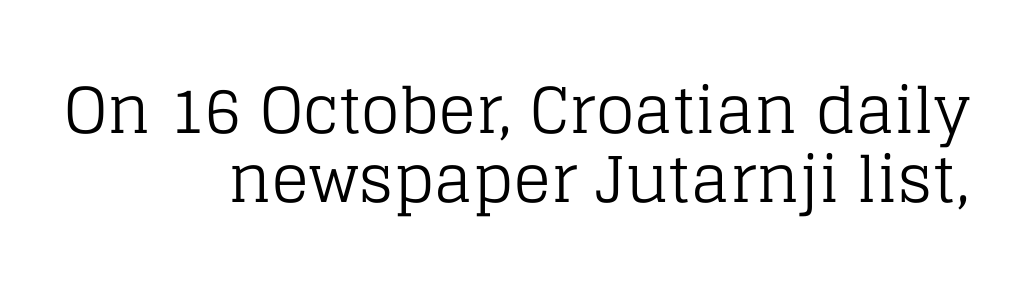
Q: Is the text bold? A: No.
Q: Is the text italic (slanted)? A: No, it is upright.
Q: Is the typeface a serif or a sans-serif typeface? A: Serif.
Q: Is the text underlined? A: No.
Q: How is the paragraph aligned? A: Right-aligned.
Q: Is the spacing between letters normal or unusually wide? A: Normal.
Q: Is the spacing between lines tight, normal or loose? A: Tight.
Q: Width (condensed, normal, or wide)? A: Normal.
Q: Stroke contrast? A: Low.
Q: x-height? A: Large.
Q: Monospaced? A: No.
